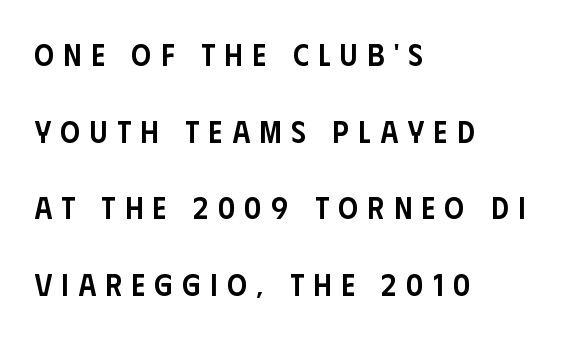
Q: Is the text bold? A: Semi-bold.
Q: Is the text italic (slanted)? A: No, it is upright.
Q: Is the typeface a serif or a sans-serif typeface? A: Sans-serif.
Q: Is the text underlined? A: No.
Q: How is the paragraph aligned? A: Left-aligned.
Q: Is the spacing between letters normal or unusually wide? A: Unusually wide.
Q: Is the spacing between lines tight, normal or loose? A: Loose.
Q: Width (condensed, normal, or wide)? A: Condensed.
Q: Stroke contrast? A: Low.
Q: x-height? A: Large.
Q: Monospaced? A: No.
